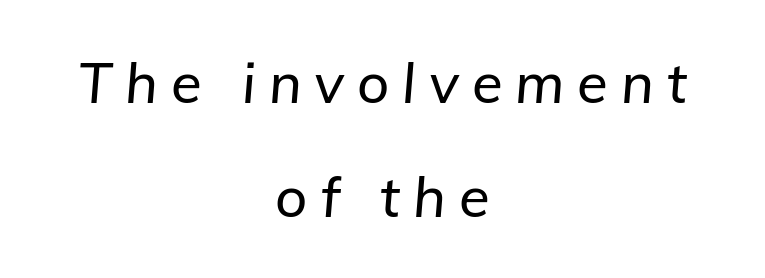
{"italic": "yes", "lean": "right", "slant_degrees": 5, "width": "normal", "stroke_contrast": "low", "x_height": "medium", "monospaced": "no", "underline": "no", "align": "center", "line_spacing": "loose", "line_spacing_ratio": 2.04, "letter_spacing": "wide", "letter_spacing_em": 0.23, "glyph_px": 56}
